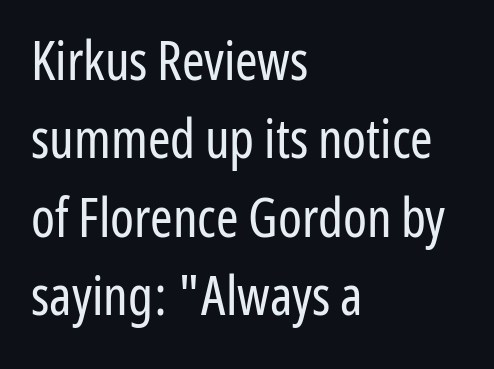
{"serif": "no", "italic": "no", "bold": "no", "weight": "regular", "width": "condensed", "stroke_contrast": "low", "x_height": "medium", "monospaced": "no", "underline": "no", "align": "left", "line_spacing": "normal", "line_spacing_ratio": 1.45, "letter_spacing": "normal", "letter_spacing_em": 0.0, "glyph_px": 54}
